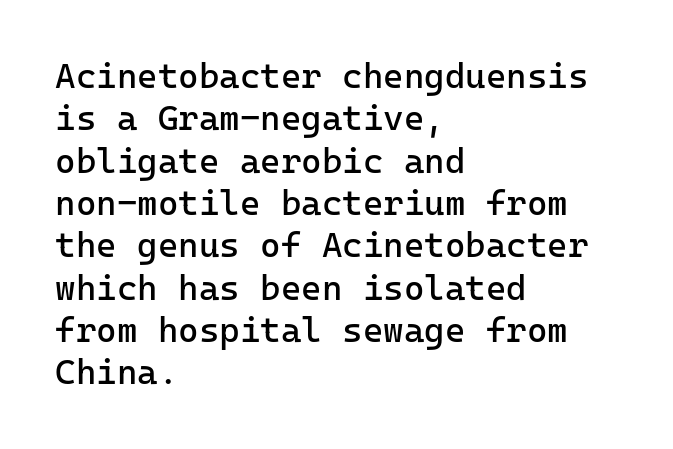
{"serif": "no", "italic": "no", "bold": "no", "weight": "regular", "width": "normal", "stroke_contrast": "low", "x_height": "medium", "monospaced": "yes", "underline": "no", "align": "left", "line_spacing_ratio": 1.21, "letter_spacing": "normal", "letter_spacing_em": 0.0, "glyph_px": 35}
